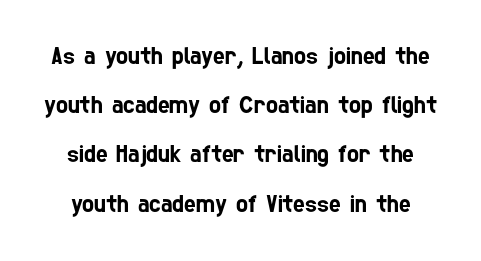
Q: Is the text underlined? A: No.
Q: Is the spacing between letters normal or unusually wide? A: Normal.
Q: Is the spacing between lines tight, normal or loose? A: Loose.
